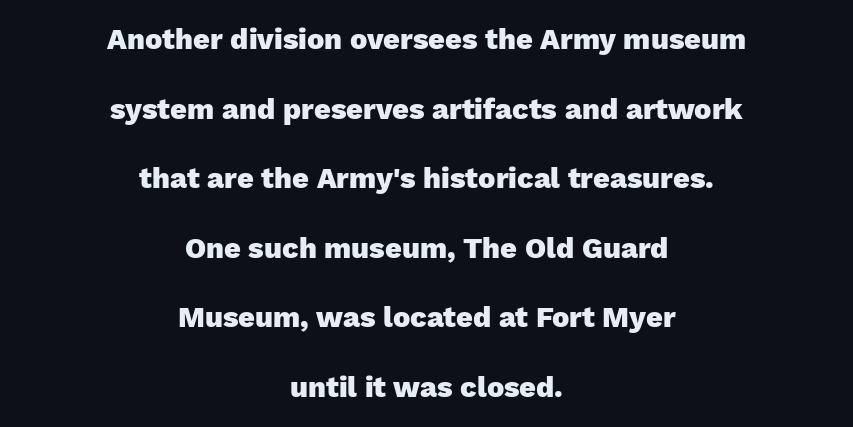
Notice how the stems are strictly vertical — no italics here. Notice how thick the strokes are: this is what a full bold looks like. Tracking value appears to be zero — textbook default spacing. This sample has the flowing, uneven cadence of proportional lettering. The font family rendered here belongs to the sans-serif group.
